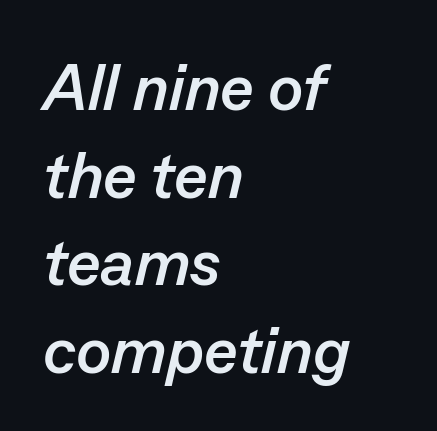
Q: Is the text bold? A: Yes.
Q: Is the text italic (slanted)? A: Yes, it leans right by about 13 degrees.
Q: Is the text underlined? A: No.
Q: How is the paragraph aligned? A: Left-aligned.
Q: Is the spacing between letters normal or unusually wide? A: Normal.
Q: Is the spacing between lines tight, normal or loose? A: Normal.
Q: Width (condensed, normal, or wide)? A: Normal.
Q: Stroke contrast? A: Low.
Q: x-height? A: Medium.
Q: Monospaced? A: No.
